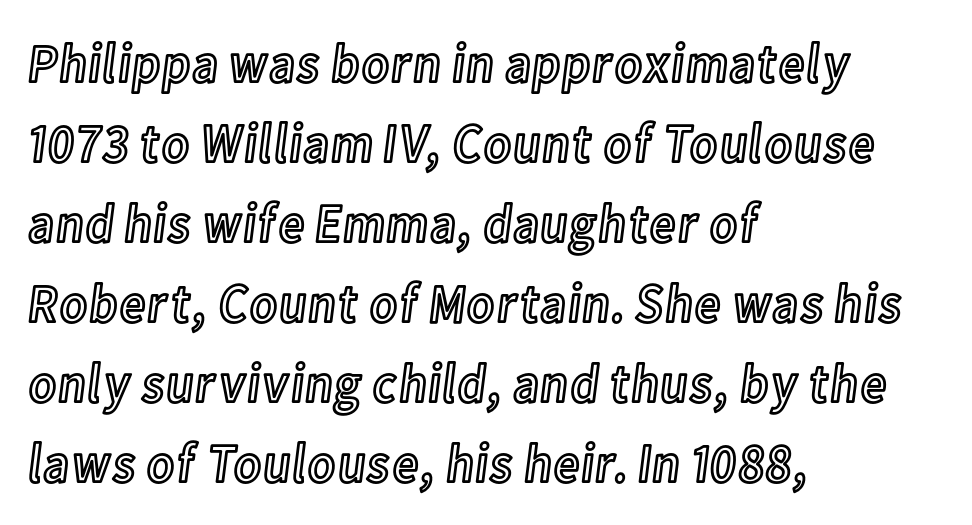
{"width": "condensed", "x_height": "medium", "monospaced": "no", "underline": "no", "align": "left", "line_spacing": "normal", "line_spacing_ratio": 1.43, "letter_spacing": "normal", "letter_spacing_em": 0.0, "glyph_px": 56}
